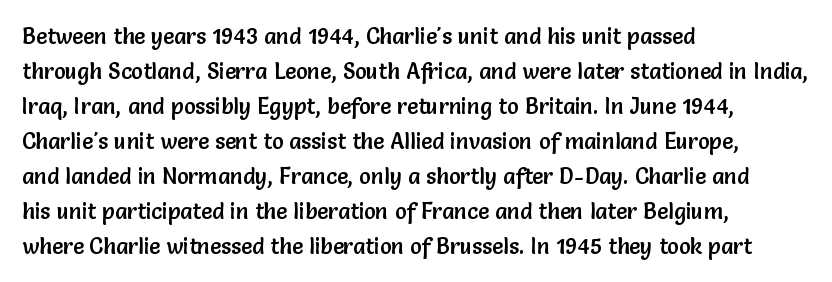
{"italic": "no", "underline": "no", "align": "left", "line_spacing": "normal", "line_spacing_ratio": 1.59, "letter_spacing": "normal", "letter_spacing_em": 0.0, "glyph_px": 22}
